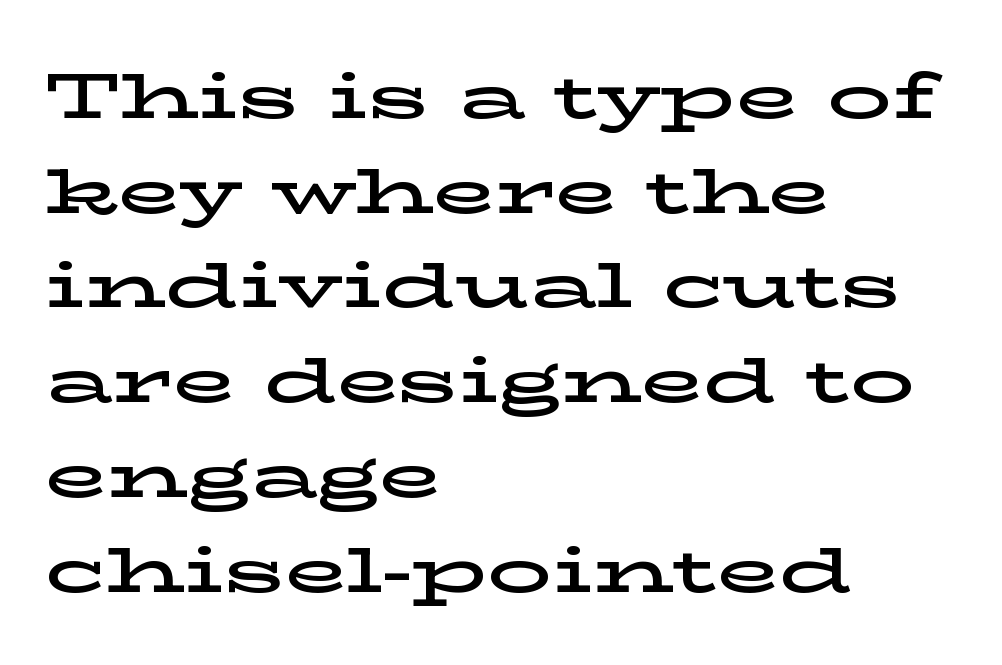
The rendering uses natural spacing where letterforms have individual widths. Nothing unusual about the tracking: characters are spaced as the font intends. The letters stand upright; this is a roman face. The designer left line spacing at the default. Old-style or modern, the face here clearly has serifs. Lines of text with bare space underneath.
